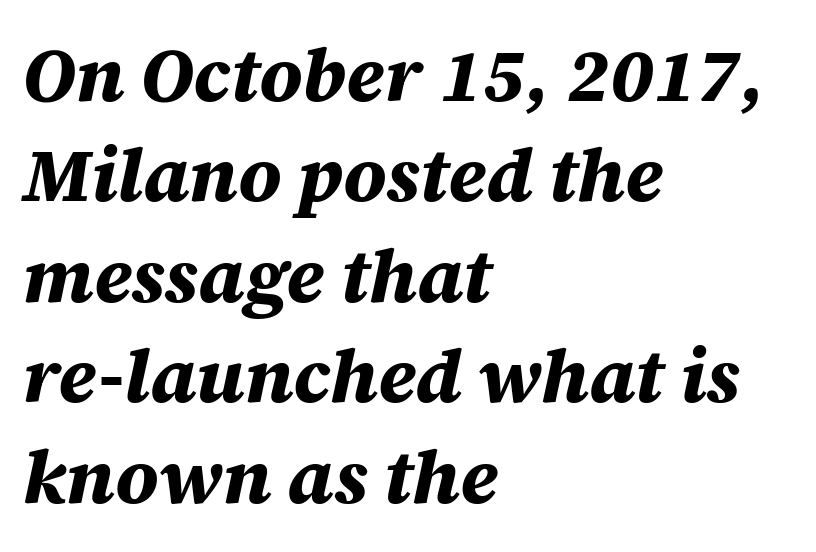
The image shows 75 px bold type, italic (leaning right); set left-aligned, normal line spacing (1.34x), normal letter spacing, not underlined; medium stroke contrast and a large x-height.
